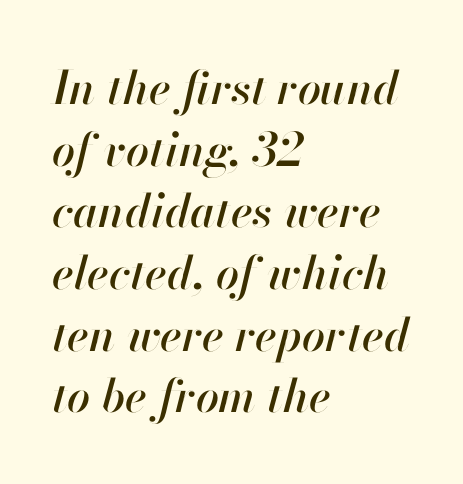
{"italic": "yes", "lean": "right", "slant_degrees": 13, "width": "normal", "stroke_contrast": "high", "x_height": "small", "monospaced": "no", "underline": "no", "align": "left", "line_spacing": "normal", "line_spacing_ratio": 1.34, "letter_spacing": "normal", "letter_spacing_em": 0.0, "glyph_px": 46}
